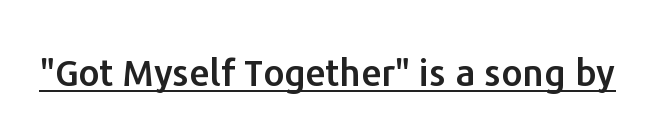
{"serif": "no", "italic": "no", "width": "normal", "stroke_contrast": "low", "x_height": "medium", "monospaced": "no", "underline": "yes", "letter_spacing": "normal", "letter_spacing_em": 0.0, "glyph_px": 37}
